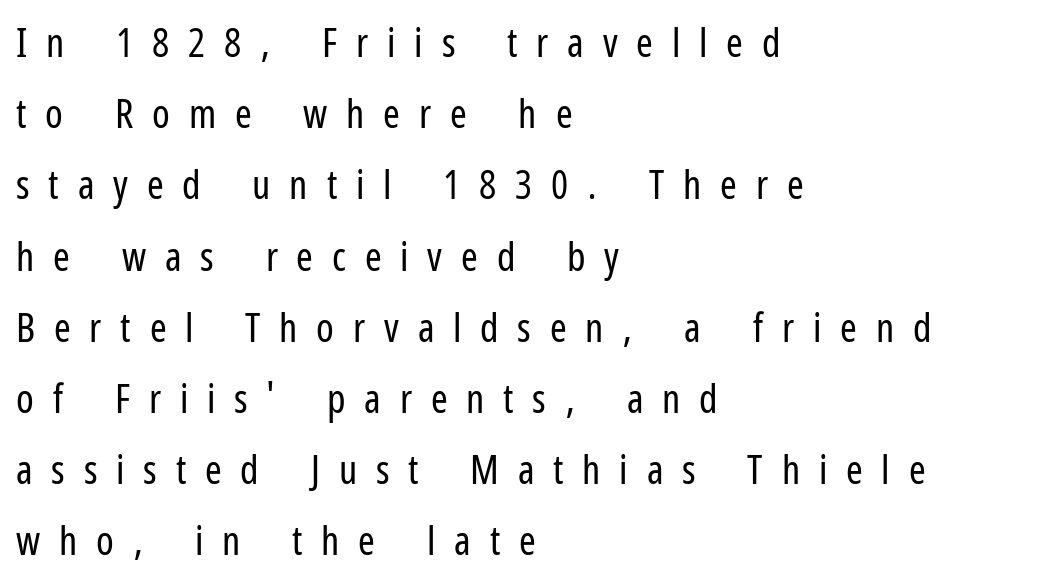
Q: Is the text bold? A: No.
Q: Is the text italic (slanted)? A: No, it is upright.
Q: Is the typeface a serif or a sans-serif typeface? A: Sans-serif.
Q: Is the text underlined? A: No.
Q: How is the paragraph aligned? A: Left-aligned.
Q: Is the spacing between letters normal or unusually wide? A: Unusually wide.
Q: Width (condensed, normal, or wide)? A: Condensed.
Q: Stroke contrast? A: Low.
Q: x-height? A: Medium.
Q: Monospaced? A: No.
